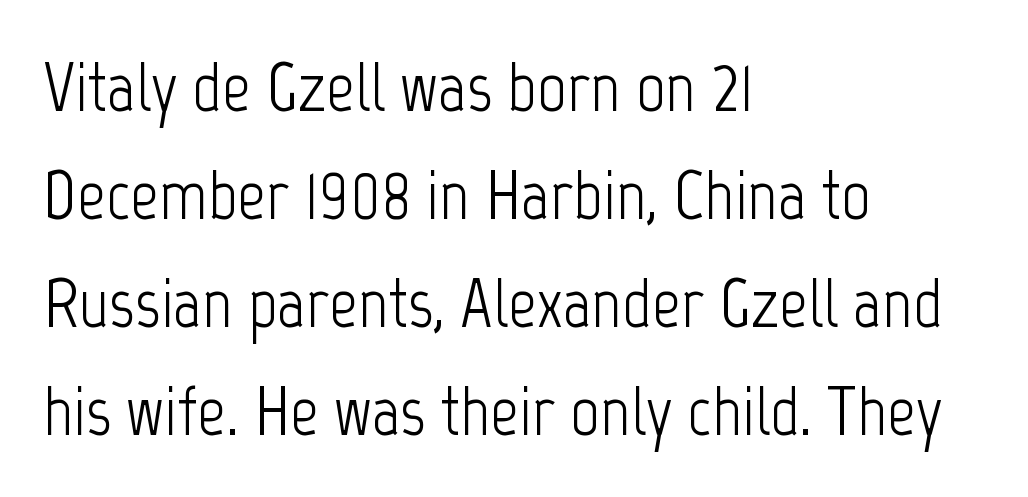
Observe the absence of serifs on each vertical stroke in this sample. These lines are rendered in a variable-pitch font. This rendering leaves character spacing at its baseline value. The letters stand upright; this is a roman face. The block of text has a typical density, with ordinary space between rows.
